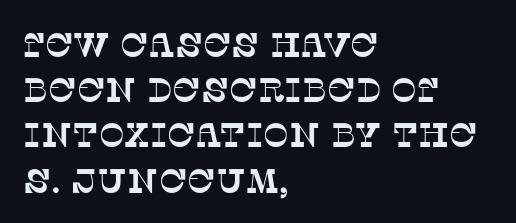
Q: Is the typeface a serif or a sans-serif typeface? A: Serif.
Q: Is the text underlined? A: No.
Q: How is the paragraph aligned? A: Left-aligned.
Q: Is the spacing between letters normal or unusually wide? A: Normal.
Q: Is the spacing between lines tight, normal or loose? A: Normal.
Q: Width (condensed, normal, or wide)? A: Normal.
Q: Stroke contrast? A: Low.
Q: x-height? A: Large.
Q: Monospaced? A: No.
